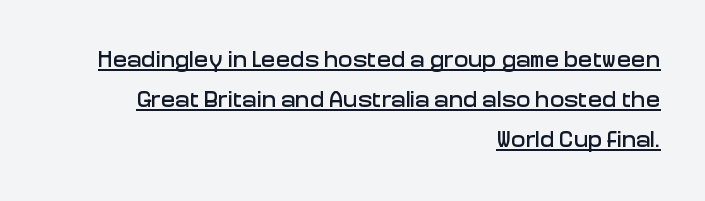
In terms of leading, this rendering sits right in the middle. Characters follow at the spacing the type designer built in. Descenders here cross a horizontal rule under the line. Ascenders rise straight up at ninety degrees. Horizontally, the lines are justified to the trailing edge only.
